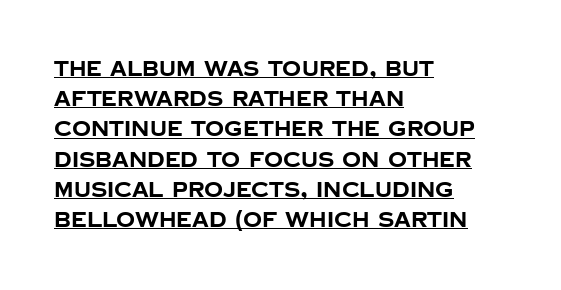
Q: Is the text bold? A: Yes.
Q: Is the text italic (slanted)? A: No, it is upright.
Q: Is the text underlined? A: Yes.
Q: How is the paragraph aligned? A: Left-aligned.
Q: Is the spacing between letters normal or unusually wide? A: Normal.
Q: Is the spacing between lines tight, normal or loose? A: Normal.
